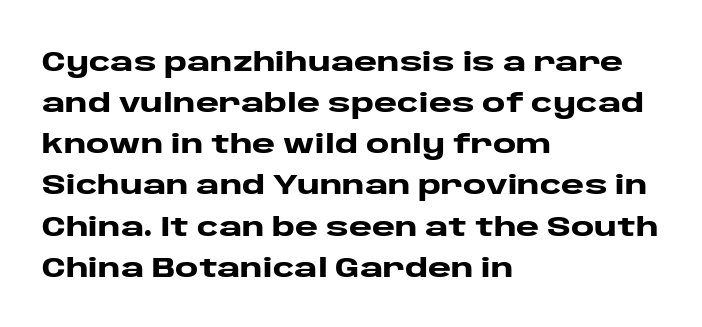
{"serif": "no", "italic": "no", "bold": "yes", "weight": "heavy", "width": "wide", "stroke_contrast": "low", "x_height": "large", "monospaced": "no", "underline": "no", "align": "left", "line_spacing": "normal", "line_spacing_ratio": 1.47, "letter_spacing": "normal", "letter_spacing_em": 0.0, "glyph_px": 28}
